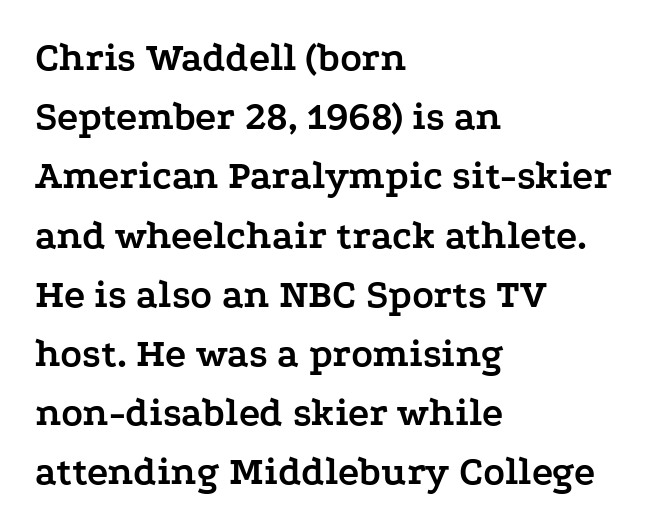
The image shows 40 px semibold, wide serif type, upright; set left-aligned, normal line spacing (1.48x), normal letter spacing, not underlined; low stroke contrast and a medium x-height.
